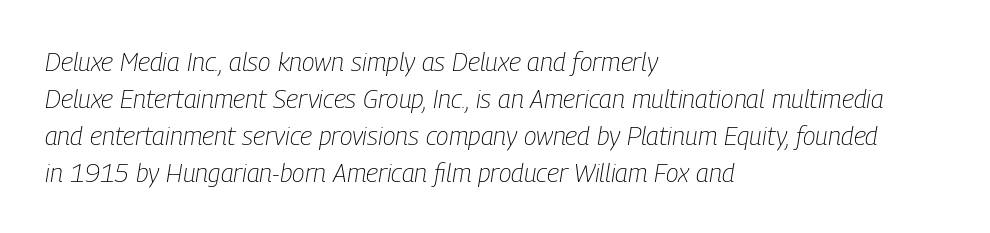
The weight would be labelled regular, book, light, or lighter still. Letter spacing: default. Horizontally, the lines are justified to the leading edge only. Notice how the stems are inclined rather than vertical — that's the hallmark of italics.
